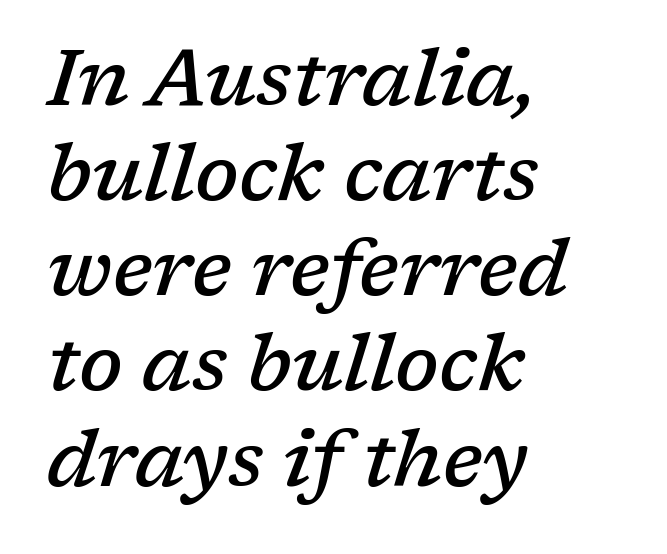
In terms of posture, this sample is oblique. Type without underlining. Short and long lines alike share a common starting point at left. These lines are rendered in a variable-pitch font.
